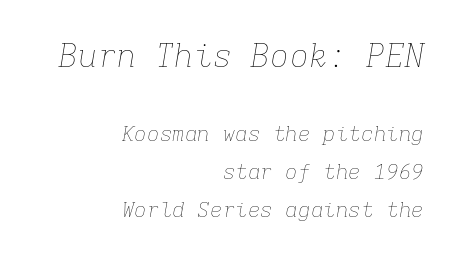
{"italic": "yes", "lean": "right", "slant_degrees": 9, "bold": "no", "weight": "thin", "width": "normal", "stroke_contrast": "low", "x_height": "medium", "monospaced": "yes", "underline": "no", "align": "right", "line_spacing_ratio": 1.82, "letter_spacing": "normal", "letter_spacing_em": 0.0, "larger_block": "first", "size_ratio": 1.52, "glyph_px": 32}
